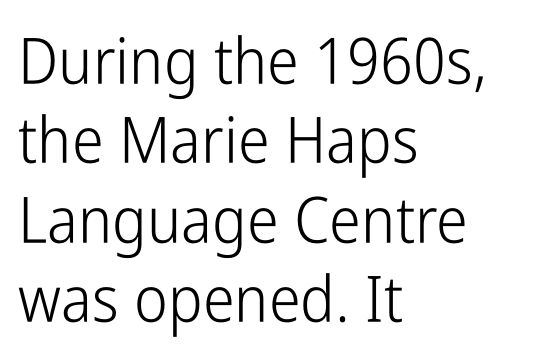
The image shows 64 px light, condensed sans-serif type, upright; set left-aligned, line spacing 1.24x, normal letter spacing, not underlined; low stroke contrast and a medium x-height.
